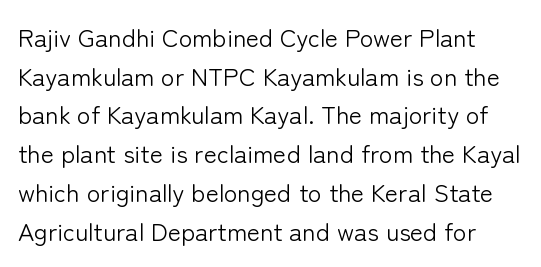
Inter-character spacing is left at the font's built-in metrics. The typeface has the unassuming heft of standard copy or less. Rows of type keep a routine distance in the vertical direction. The font's upright variant was chosen for this text. Just letters on the line, the space beneath them empty.
